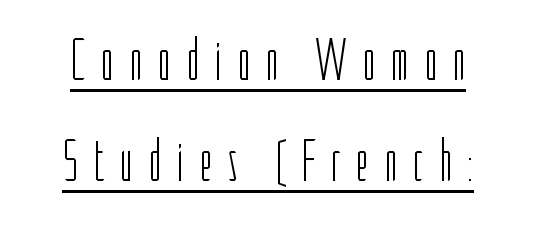
Q: Is the text bold? A: No.
Q: Is the text italic (slanted)? A: No, it is upright.
Q: Is the typeface a serif or a sans-serif typeface? A: Sans-serif.
Q: Is the text underlined? A: Yes.
Q: How is the paragraph aligned? A: Centered.
Q: Is the spacing between letters normal or unusually wide? A: Unusually wide.
Q: Width (condensed, normal, or wide)? A: Condensed.
Q: Stroke contrast? A: Low.
Q: x-height? A: Medium.
Q: Monospaced? A: No.
